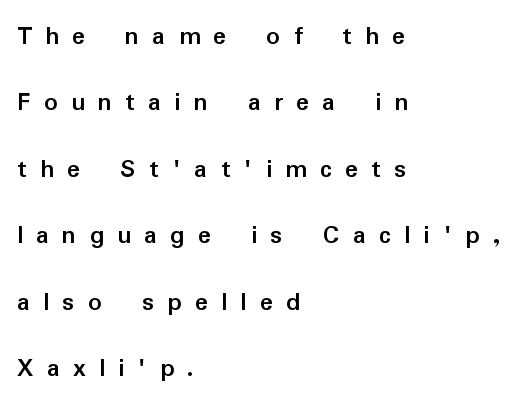
{"italic": "no", "bold": "yes", "underline": "no", "align": "left", "line_spacing": "loose", "line_spacing_ratio": 2.46, "letter_spacing": "wide", "letter_spacing_em": 0.49, "glyph_px": 27}
